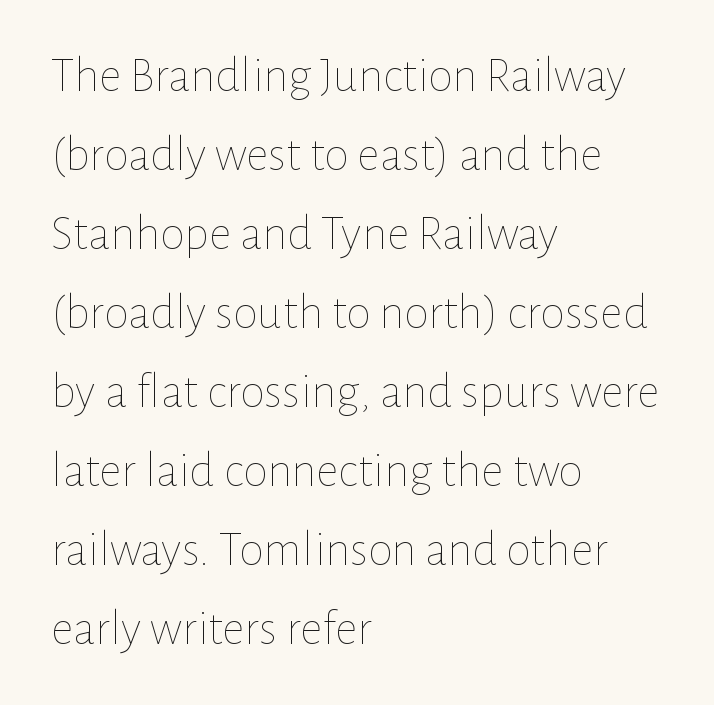
Tall strokes in this sample are plumb rather than angled. Check under the words: just untouched page. You could not count columns in this text — the font is proportionally spaced. Leading: standard.
